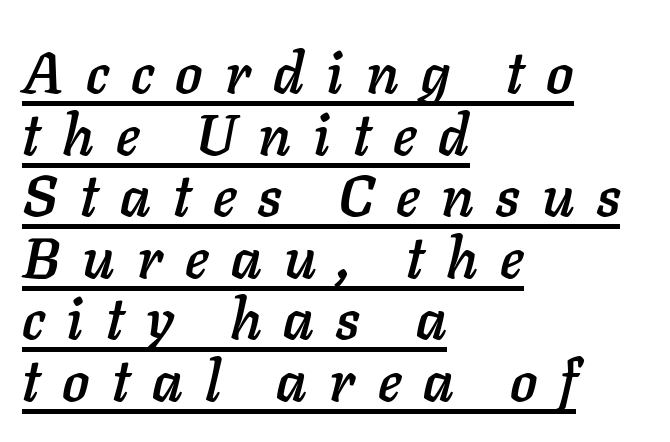
Successive baselines arrive quickly, one right under another. What stands out about the letter spacing? Its width — letters are far apart. The face used here appears with an underline applied. The axis of the letterforms is tilted away from vertical. Character widths vary here, with narrow letters taking less room than wide ones. Casual observation: everything's shoved over to the left.
